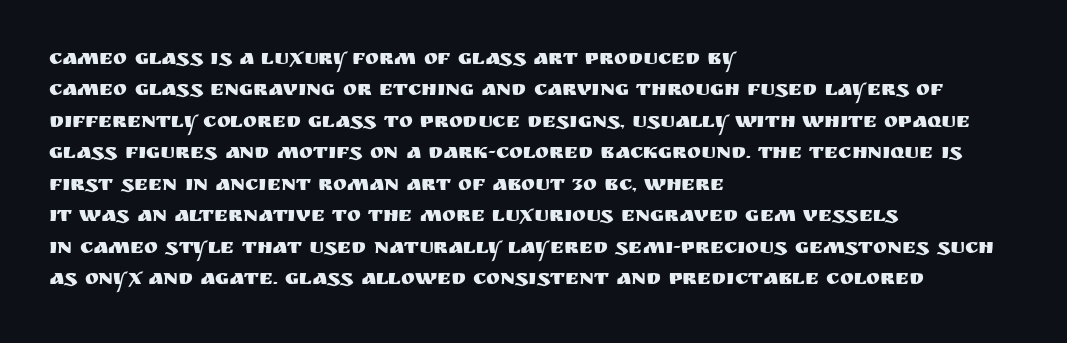
Q: Is the text italic (slanted)? A: No, it is upright.
Q: Is the text underlined? A: No.
Q: How is the paragraph aligned? A: Left-aligned.
Q: Is the spacing between letters normal or unusually wide? A: Normal.
Q: Is the spacing between lines tight, normal or loose? A: Normal.
